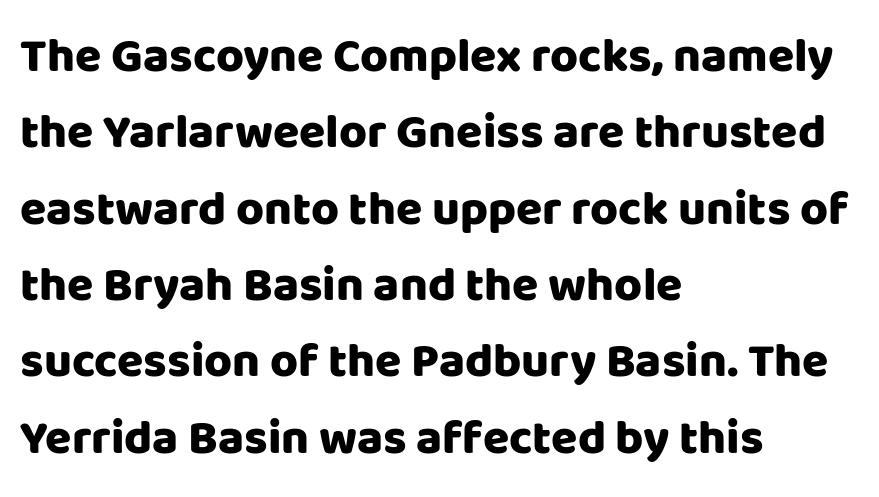
The image shows 48 px heavy sans-serif type, upright; set left-aligned, normal line spacing (1.59x), normal letter spacing, not underlined; low stroke contrast and a large x-height.
